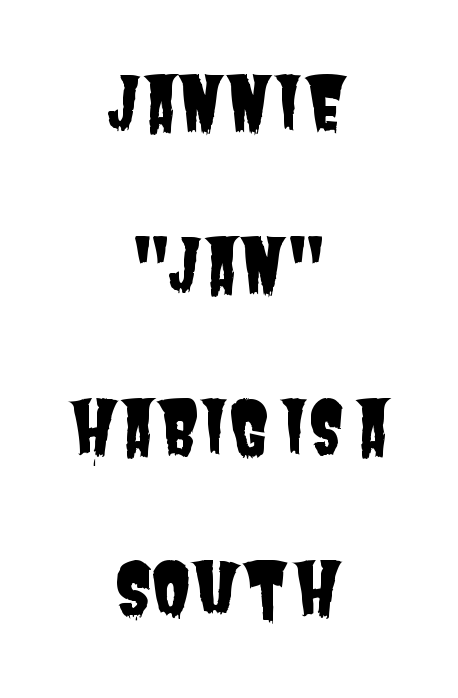
The image shows 72 px condensed sans-serif type; set centered, loose line spacing (2.25x), normal letter spacing, not underlined; low stroke contrast and a large x-height.
